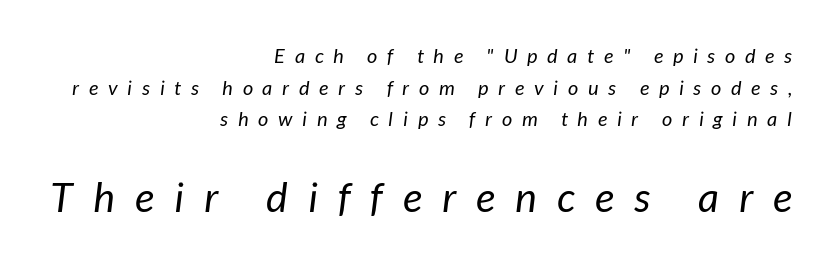
{"italic": "yes", "lean": "right", "slant_degrees": 7, "bold": "no", "weight": "regular", "width": "normal", "stroke_contrast": "low", "x_height": "medium", "monospaced": "no", "underline": "no", "align": "right", "line_spacing": "normal", "line_spacing_ratio": 1.58, "letter_spacing": "wide", "letter_spacing_em": 0.49, "larger_block": "second", "size_ratio": 2.05, "glyph_px": 41}
